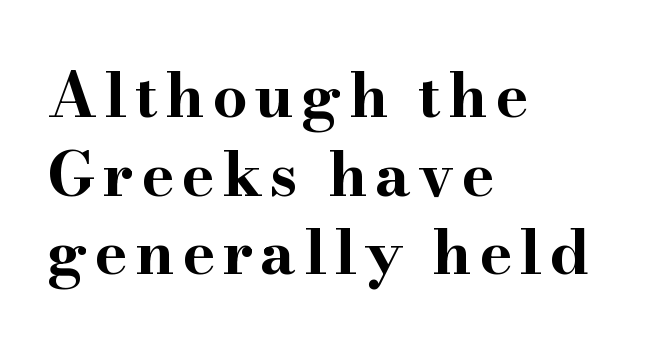
All the whitespace from short lines collects on the right. The leading is moderate, giving the passage an even texture. These lines are composed in type with serifs. Character widths vary here, with narrow letters taking less room than wide ones. Rendered with straight, roman letterforms.
